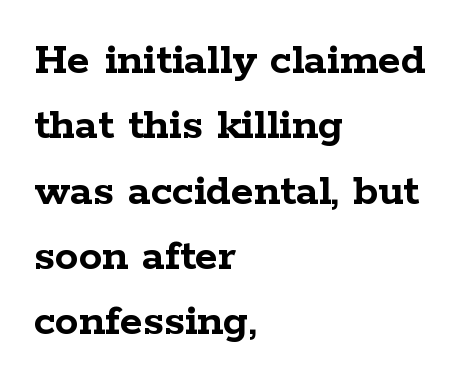
I'd call this a serif setting — the letters wear small feet. Whoever set this chose a conventional vertical rhythm. Character widths vary here, with narrow letters taking less room than wide ones. Upright lettering throughout.
